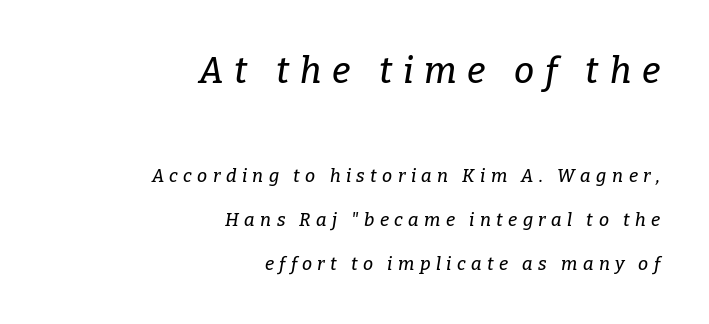
Q: Is the text italic (slanted)? A: Yes, it leans right by about 9 degrees.
Q: Is the typeface a serif or a sans-serif typeface? A: Serif.
Q: Is the text underlined? A: No.
Q: How is the paragraph aligned? A: Right-aligned.
Q: Is the spacing between letters normal or unusually wide? A: Unusually wide.
Q: Is the spacing between lines tight, normal or loose? A: Loose.
Q: Which block of text is set in a larger size, the first (top) or the second (bottom)? A: The first (top) one.
Q: Width (condensed, normal, or wide)? A: Normal.
Q: Stroke contrast? A: Low.
Q: x-height? A: Medium.
Q: Monospaced? A: No.
